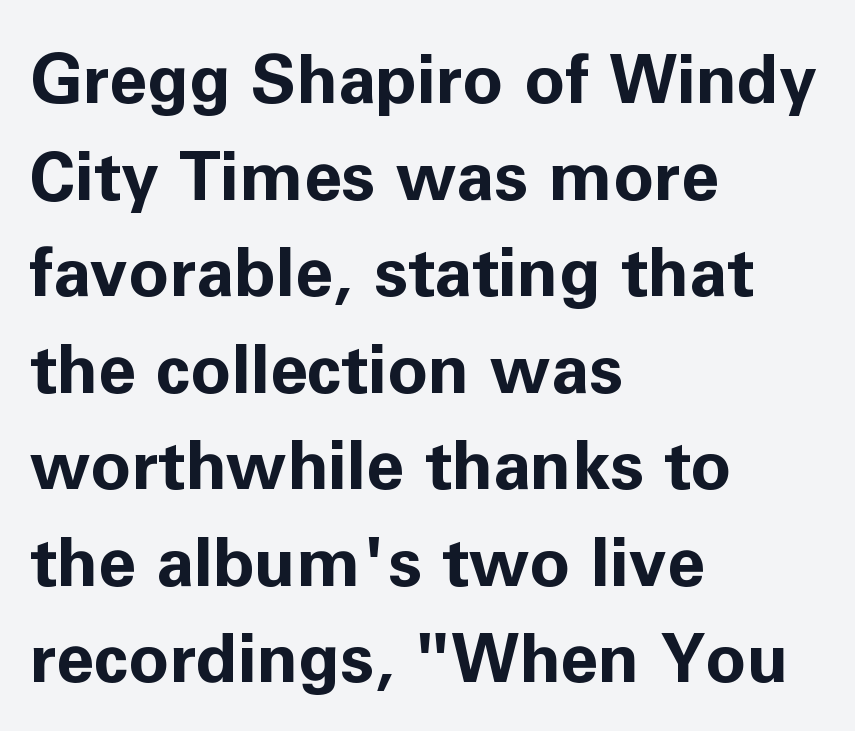
{"serif": "no", "italic": "no", "bold": "yes", "weight": "bold", "width": "normal", "stroke_contrast": "low", "x_height": "medium", "monospaced": "no", "underline": "no", "align": "left", "line_spacing": "normal", "line_spacing_ratio": 1.42, "letter_spacing": "normal", "letter_spacing_em": 0.0, "glyph_px": 68}
